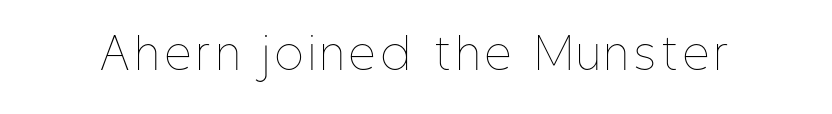
The image shows 41 px thin, condensed type, upright; set not underlined; low stroke contrast and a medium x-height.
